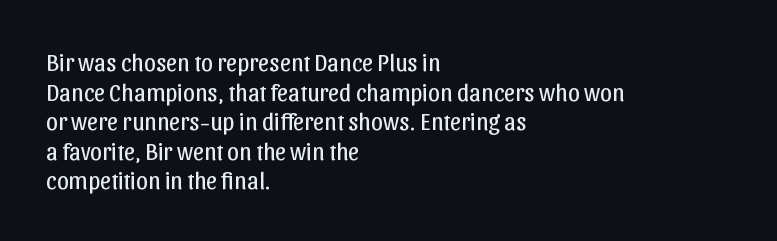
Words appear dense and cohesive because spacing is normal. Stem width sits at or under what a default text font uses. Honestly, there is no underline to notice here at all. The lettering stays uniformly vertical, giving the passage a roman look.
